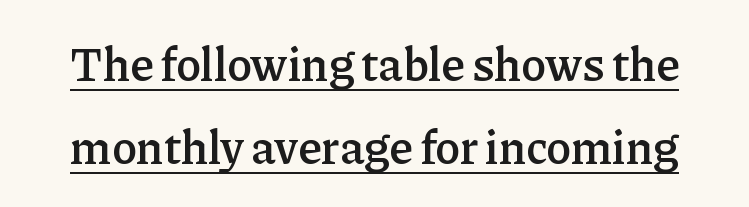
{"serif": "yes", "italic": "no", "bold": "semi", "weight": "semibold", "width": "normal", "stroke_contrast": "low", "x_height": "medium", "monospaced": "no", "underline": "yes", "line_spacing_ratio": 1.76, "letter_spacing": "normal", "letter_spacing_em": 0.0, "glyph_px": 47}
